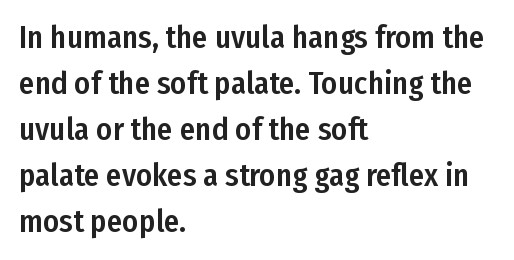
Q: Is the text italic (slanted)? A: No, it is upright.
Q: Is the typeface a serif or a sans-serif typeface? A: Sans-serif.
Q: Is the text underlined? A: No.
Q: How is the paragraph aligned? A: Left-aligned.
Q: Is the spacing between letters normal or unusually wide? A: Normal.
Q: Is the spacing between lines tight, normal or loose? A: Normal.
Q: Width (condensed, normal, or wide)? A: Condensed.
Q: Stroke contrast? A: Low.
Q: x-height? A: Medium.
Q: Monospaced? A: No.
